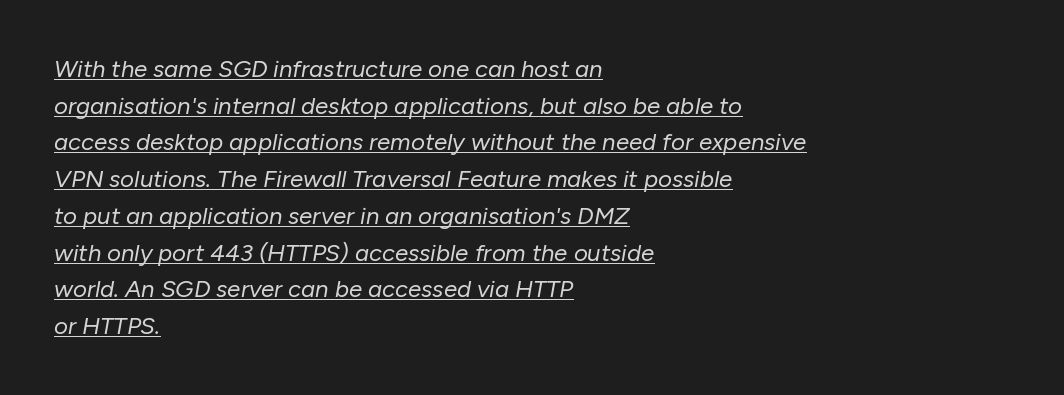
In terms of posture, this sample is oblique. Here the glyphs are tracked normally, forming tight word shapes. A baseline rule has been typeset under these characters. Evenly set lines give the paragraph a standard silhouette.
